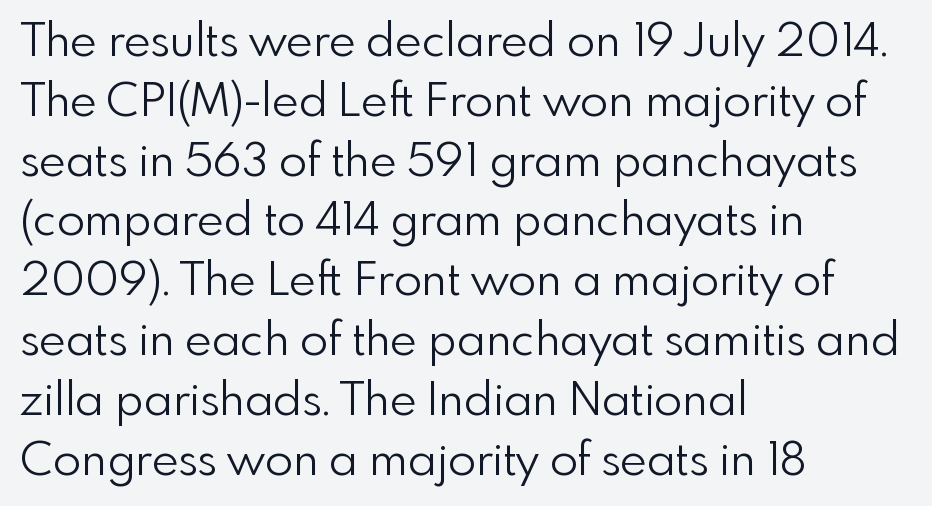
{"serif": "no", "italic": "no", "bold": "no", "weight": "light", "width": "normal", "stroke_contrast": "low", "x_height": "small", "monospaced": "no", "underline": "no", "align": "left", "line_spacing": "normal", "line_spacing_ratio": 1.3, "letter_spacing": "normal", "letter_spacing_em": 0.0, "glyph_px": 46}
